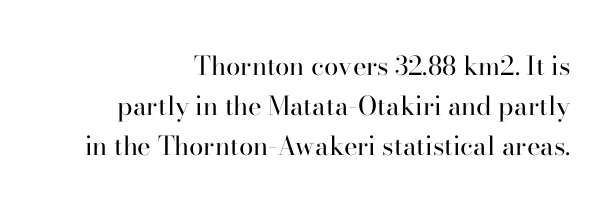
Q: Is the text bold? A: No.
Q: Is the text italic (slanted)? A: No, it is upright.
Q: Is the text underlined? A: No.
Q: How is the paragraph aligned? A: Right-aligned.
Q: Is the spacing between letters normal or unusually wide? A: Normal.
Q: Is the spacing between lines tight, normal or loose? A: Normal.
